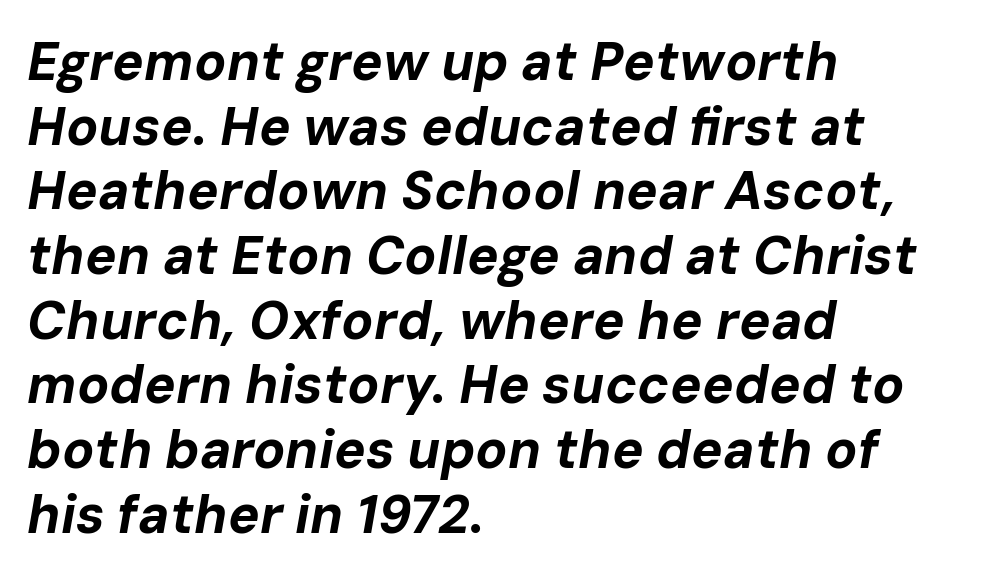
The glyphs look as if they've been sheared to an angle. The baseline area is clear. Is this a fixed-width face? No — the glyphs have proportional, varying widths. Heavy, bold letterforms.
